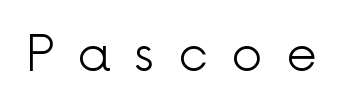
The image shows 49 px light sans-serif type, upright; set unusually wide letter spacing (+0.48 em), not underlined; a medium x-height.
